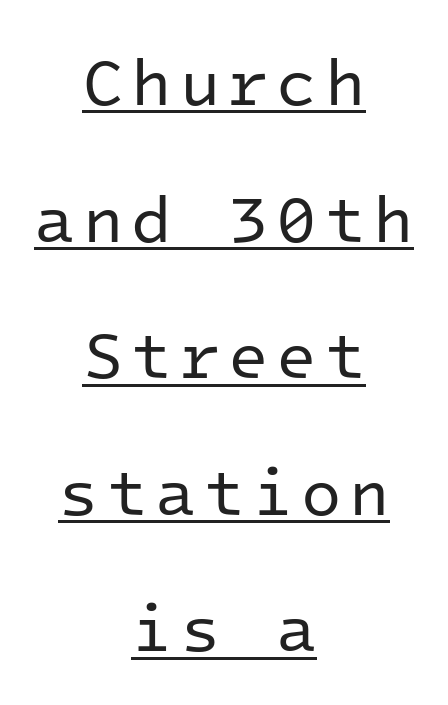
Q: Is the text bold? A: No.
Q: Is the text italic (slanted)? A: No, it is upright.
Q: Is the typeface a serif or a sans-serif typeface? A: Sans-serif.
Q: Is the text underlined? A: Yes.
Q: How is the paragraph aligned? A: Centered.
Q: Is the spacing between lines tight, normal or loose? A: Loose.
Q: Width (condensed, normal, or wide)? A: Normal.
Q: Stroke contrast? A: Low.
Q: x-height? A: Medium.
Q: Monospaced? A: Yes.
